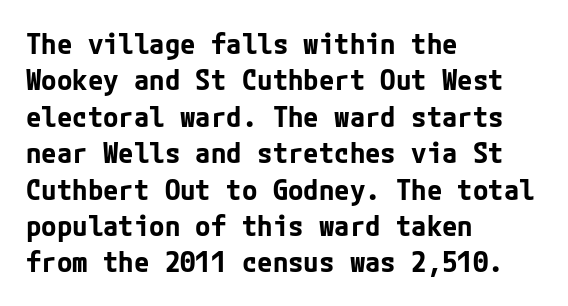
{"serif": "no", "italic": "no", "bold": "yes", "weight": "bold", "width": "normal", "stroke_contrast": "low", "x_height": "medium", "underline": "no", "align": "left", "line_spacing": "normal", "line_spacing_ratio": 1.3, "letter_spacing": "normal", "letter_spacing_em": 0.0, "glyph_px": 28}
